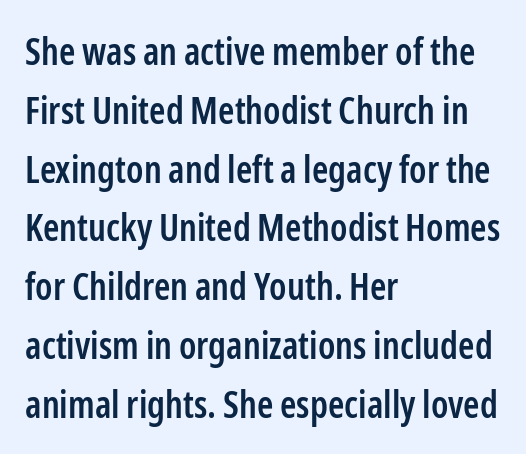
The image shows 37 px semibold, condensed sans-serif type, upright; set left-aligned, normal line spacing (1.59x), normal letter spacing, not underlined; low stroke contrast and a medium x-height.
